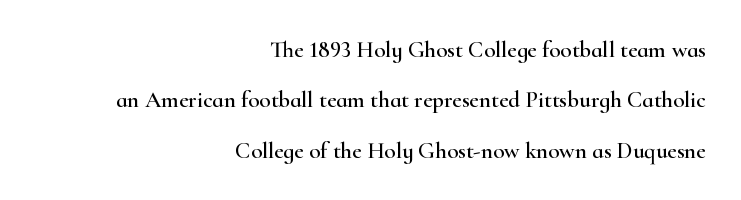
One glance says open: line gaps are wider than usual. Upright lettering throughout. The strip under each line holds only bare page. Honestly, the letter spacing is just normal — you wouldn't notice it. All the whitespace from short lines collects on the left.
